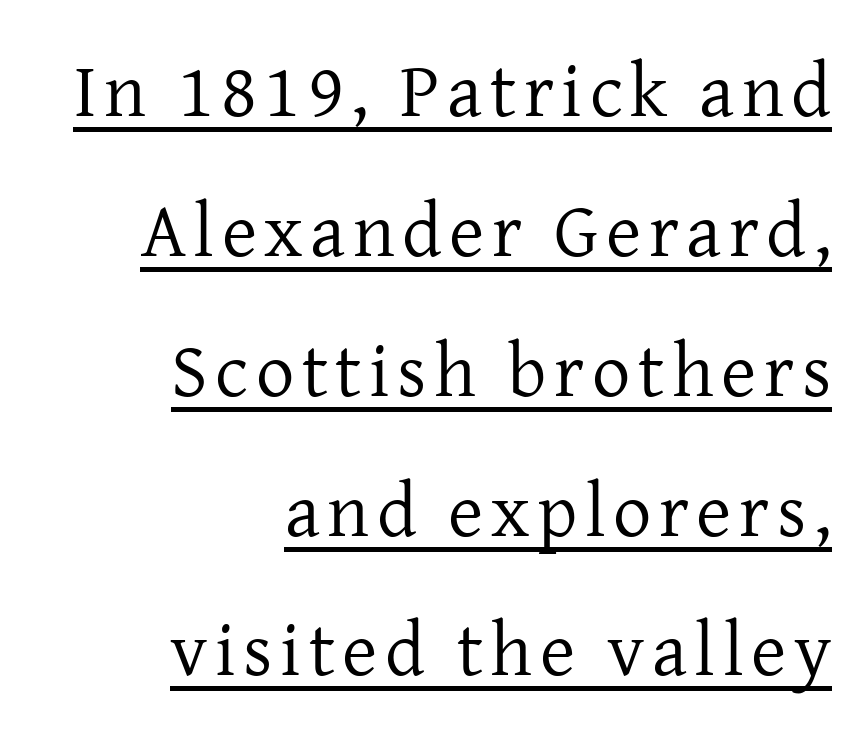
{"serif": "yes", "italic": "no", "bold": "no", "weight": "regular", "width": "normal", "stroke_contrast": "low", "x_height": "medium", "monospaced": "no", "underline": "yes", "align": "right", "line_spacing_ratio": 1.84, "glyph_px": 76}
